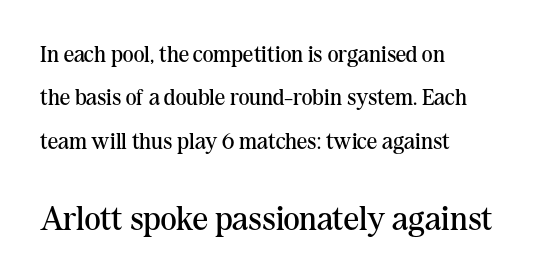
{"serif": "yes", "italic": "no", "bold": "no", "weight": "regular", "width": "normal", "stroke_contrast": "medium", "x_height": "medium", "monospaced": "no", "underline": "no", "align": "left", "line_spacing_ratio": 1.89, "letter_spacing": "normal", "letter_spacing_em": 0.0, "larger_block": "second", "size_ratio": 1.48, "glyph_px": 34}
